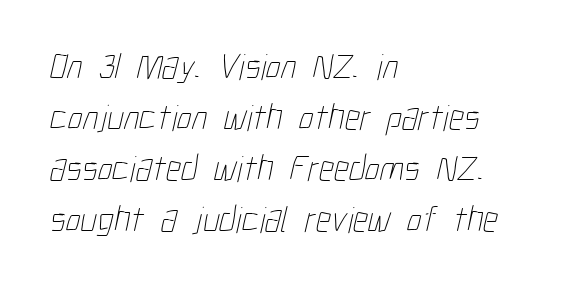
Q: Is the text bold? A: No.
Q: Is the text underlined? A: No.
Q: How is the paragraph aligned? A: Left-aligned.
Q: Is the spacing between letters normal or unusually wide? A: Normal.
Q: Is the spacing between lines tight, normal or loose? A: Normal.
Q: Width (condensed, normal, or wide)? A: Condensed.
Q: Stroke contrast? A: Low.
Q: x-height? A: Medium.
Q: Monospaced? A: No.
